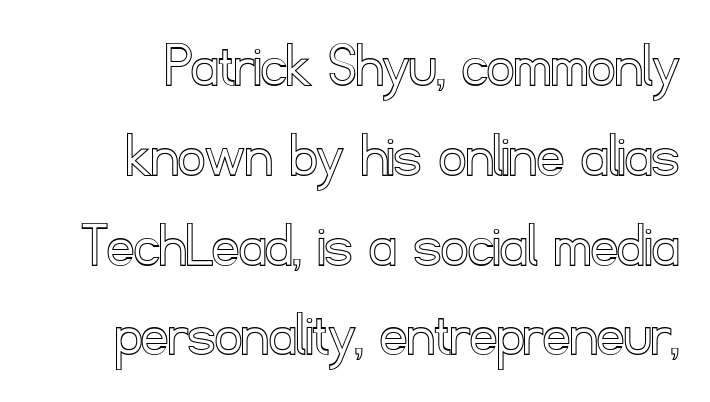
The letterforms sit shoulder to shoulder at normal distance. Looks like regular typesetting: each glyph gets only the width it needs. Nope, not italic — everything's standing straight. The space directly below the letters is spotless. Notice how descenders clear the ascenders below comfortably — that's standard leading.
